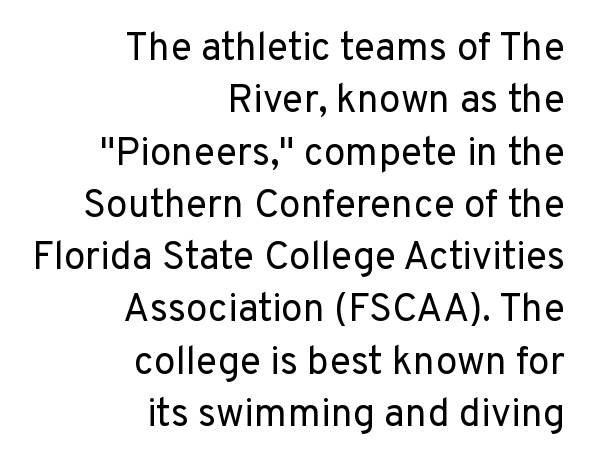
Q: Is the text bold? A: No.
Q: Is the text italic (slanted)? A: No, it is upright.
Q: Is the typeface a serif or a sans-serif typeface? A: Sans-serif.
Q: Is the text underlined? A: No.
Q: How is the paragraph aligned? A: Right-aligned.
Q: Is the spacing between letters normal or unusually wide? A: Normal.
Q: Is the spacing between lines tight, normal or loose? A: Normal.
Q: Width (condensed, normal, or wide)? A: Normal.
Q: Stroke contrast? A: Low.
Q: x-height? A: Medium.
Q: Monospaced? A: No.
